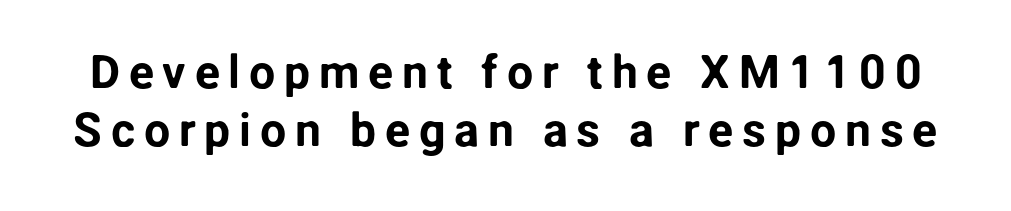
The font's upright variant was chosen for this text. Nobody drew a line under any word here. I'd call this a sans setting — the letters go barefoot. Do the characters align in a grid? No, the font is proportional.
